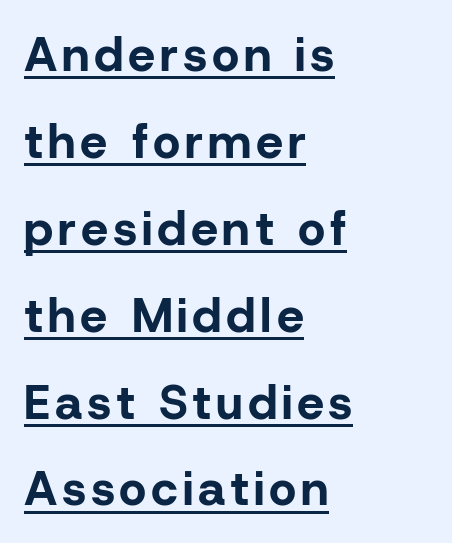
Q: Is the text bold? A: Yes.
Q: Is the text italic (slanted)? A: No, it is upright.
Q: Is the typeface a serif or a sans-serif typeface? A: Sans-serif.
Q: Is the text underlined? A: Yes.
Q: How is the paragraph aligned? A: Left-aligned.
Q: Width (condensed, normal, or wide)? A: Normal.
Q: Stroke contrast? A: Low.
Q: x-height? A: Medium.
Q: Monospaced? A: No.
